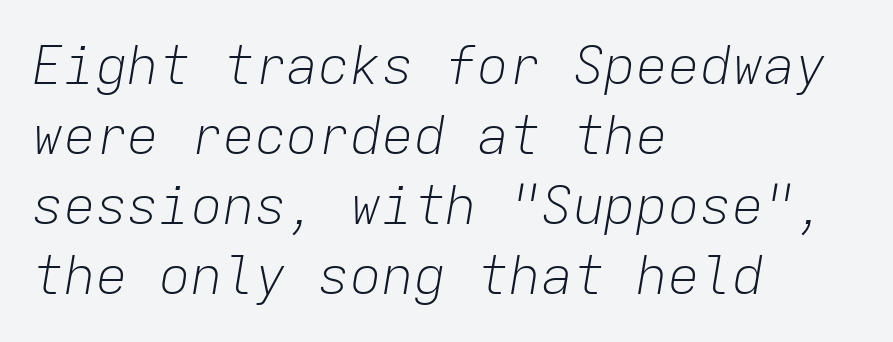
The passage is arranged the way most books set body copy — flush left. This sample uses plain, unmodified letter spacing. The zone under the glyphs is completely vacant. Compared with a typical body face, this is equally light or lighter still. The glyphs look as if they've been sheared to an angle.
